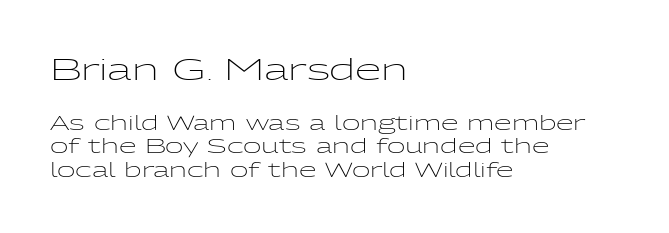
The image shows 30 px light, wide sans-serif type, upright; set left-aligned, line spacing 1.19x, normal letter spacing, not underlined; the first (top) block is 1.5x larger; low stroke contrast and a medium x-height.
